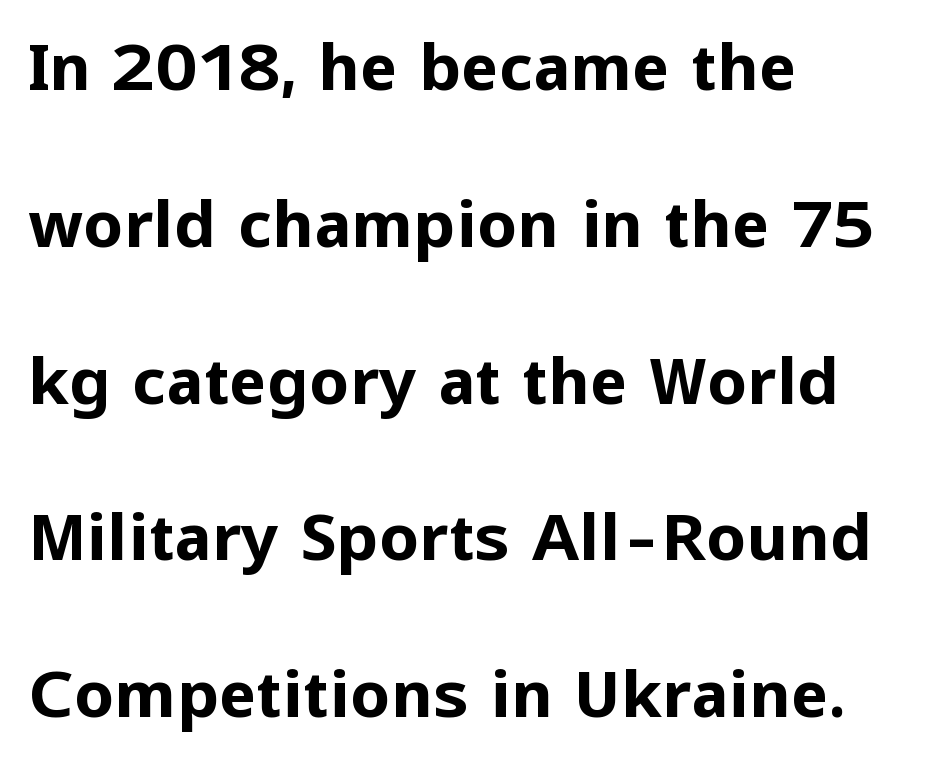
The letters sit at their default tracking, neither squeezed nor spread. Caption: multi-line text, flush left, ragged right. Here the designer chose a conventional face with non-uniform glyph widths. The letters are bold, with thick, heavy strokes.
